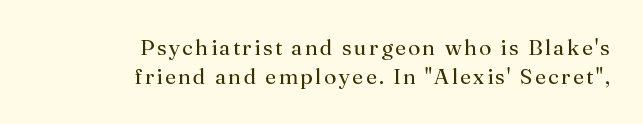
The space directly below the letters is spotless. On a weight scale, this lands at 450 or below. Horizontally, the lines are justified to the trailing edge only. Italic? Not at all — the glyphs are vertical. Leading matches the norm, producing a regular column.
